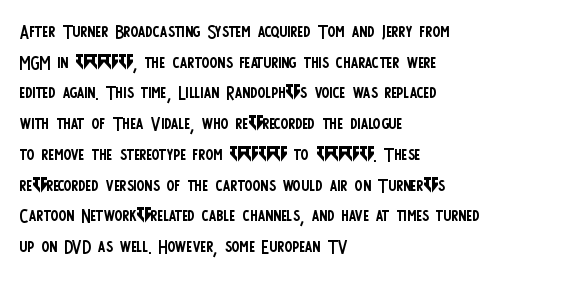
Is the type heavy? It reads as light-to-regular instead. Leftover space on each line is placed entirely after the last word. Characters follow at the spacing the type designer built in. The passage shown stacks its lines at a standard gap.
